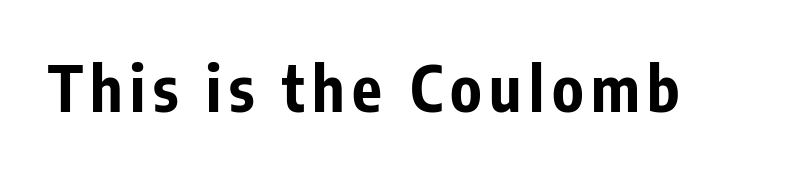
The image shows 62 px bold, condensed sans-serif type, upright; set not underlined; low stroke contrast and a medium x-height.
